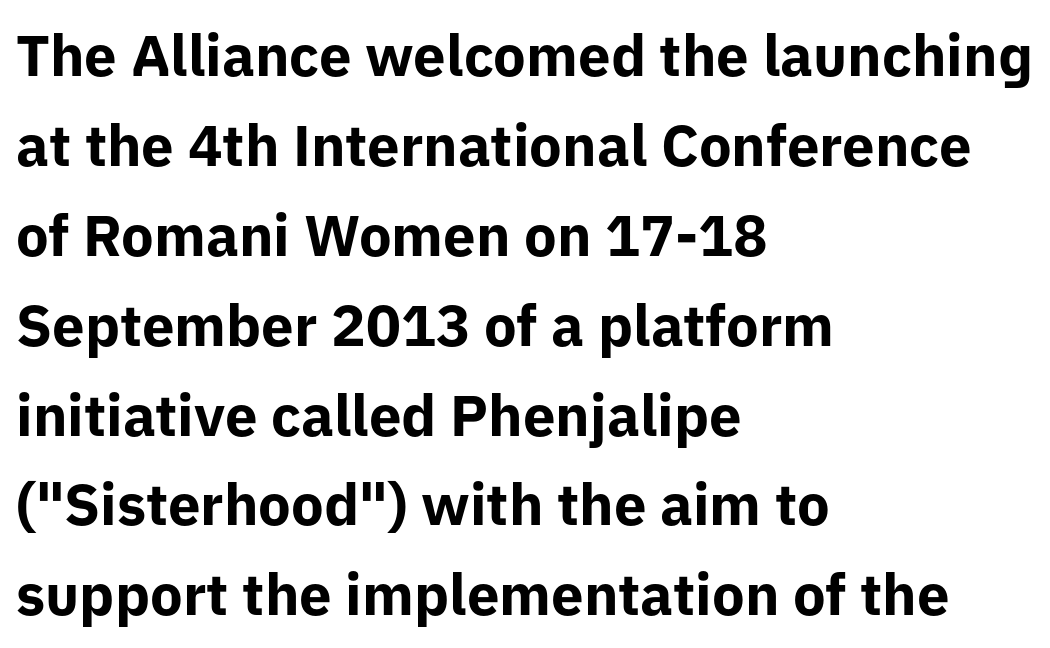
{"serif": "no", "italic": "no", "bold": "yes", "weight": "bold", "width": "normal", "stroke_contrast": "low", "x_height": "medium", "monospaced": "no", "underline": "no", "align": "left", "line_spacing": "normal", "line_spacing_ratio": 1.55, "letter_spacing": "normal", "letter_spacing_em": 0.0, "glyph_px": 58}
